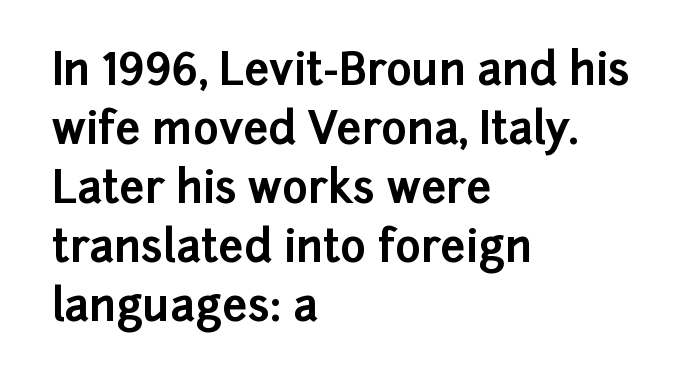
The image shows 44 px bold sans-serif type, upright; set left-aligned, normal line spacing (1.34x), normal letter spacing, not underlined; low stroke contrast and a medium x-height.
